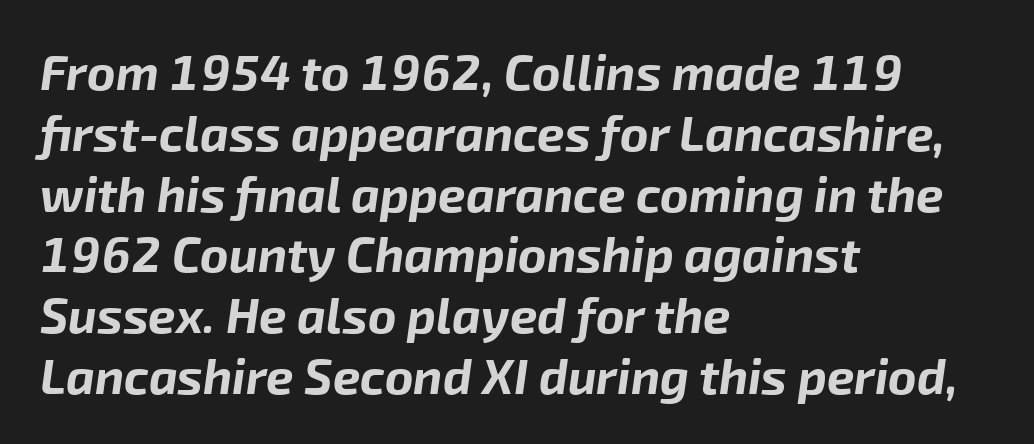
{"italic": "yes", "lean": "right", "slant_degrees": 8, "bold": "yes", "weight": "bold", "width": "normal", "stroke_contrast": "low", "x_height": "medium", "monospaced": "no", "underline": "no", "align": "left", "line_spacing_ratio": 1.24, "letter_spacing": "normal", "letter_spacing_em": 0.0, "glyph_px": 49}
